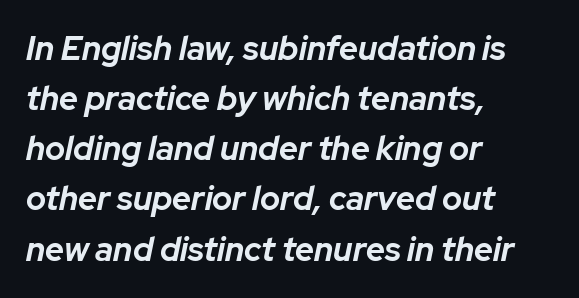
Q: Is the text bold? A: Yes.
Q: Is the text italic (slanted)? A: Yes, it leans right by about 12 degrees.
Q: Is the text underlined? A: No.
Q: How is the paragraph aligned? A: Left-aligned.
Q: Is the spacing between letters normal or unusually wide? A: Normal.
Q: Is the spacing between lines tight, normal or loose? A: Normal.
Q: Width (condensed, normal, or wide)? A: Normal.
Q: Stroke contrast? A: Low.
Q: x-height? A: Medium.
Q: Monospaced? A: No.
